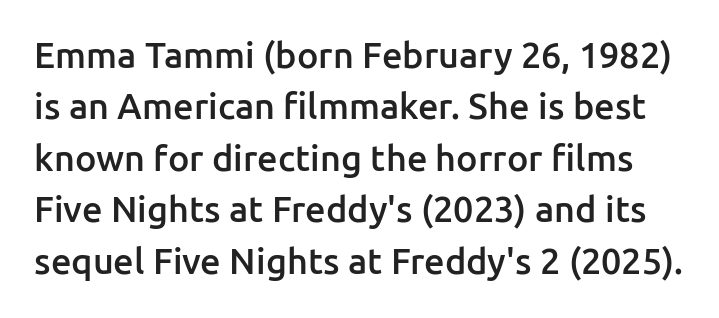
The image shows 36 px semibold sans-serif type, upright; set normal line spacing (1.43x), normal letter spacing, not underlined; low stroke contrast and a medium x-height.
